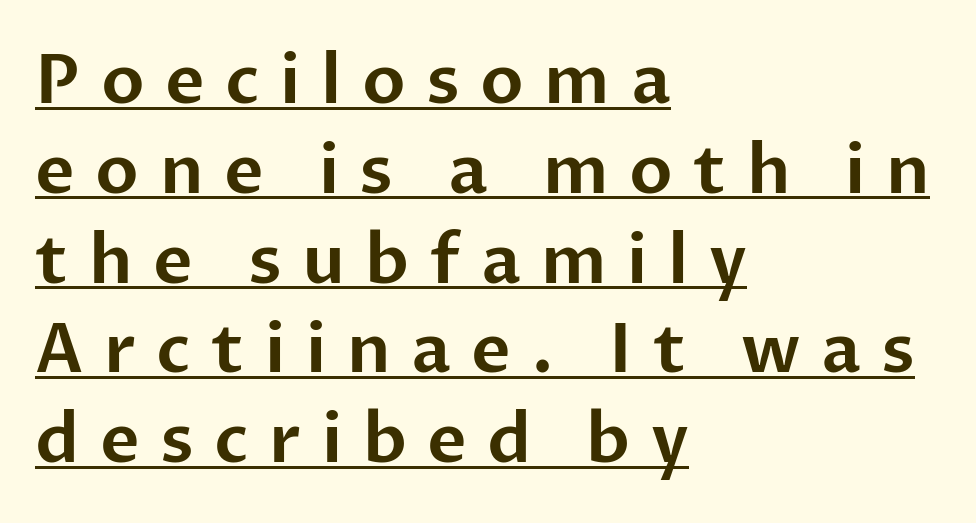
{"serif": "no", "italic": "no", "width": "normal", "stroke_contrast": "low", "x_height": "medium", "monospaced": "no", "underline": "yes", "align": "left", "line_spacing": "normal", "line_spacing_ratio": 1.32, "letter_spacing": "wide", "letter_spacing_em": 0.3, "glyph_px": 68}
